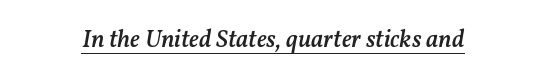
{"italic": "yes", "lean": "right", "slant_degrees": 11, "bold": "semi", "underline": "yes", "letter_spacing": "normal", "letter_spacing_em": 0.0, "glyph_px": 25}
